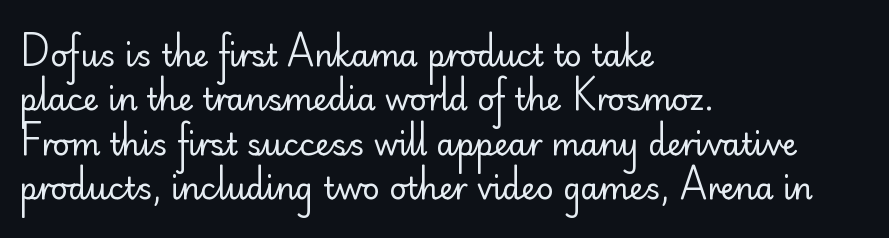
{"serif": "no", "italic": "no", "bold": "no", "weight": "regular", "width": "normal", "stroke_contrast": "low", "x_height": "small", "monospaced": "no", "underline": "no", "align": "left", "line_spacing": "normal", "line_spacing_ratio": 1.48, "letter_spacing": "normal", "letter_spacing_em": 0.0, "glyph_px": 30}
